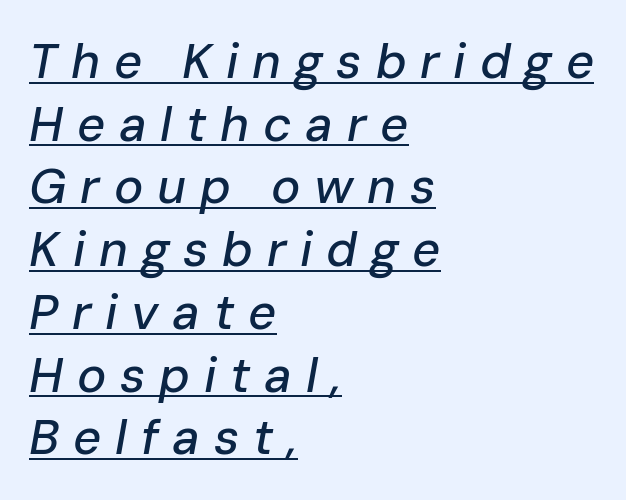
{"italic": "yes", "lean": "right", "slant_degrees": 10, "width": "normal", "stroke_contrast": "low", "x_height": "medium", "monospaced": "no", "underline": "yes", "align": "left", "line_spacing": "normal", "line_spacing_ratio": 1.28, "letter_spacing": "wide", "letter_spacing_em": 0.28, "glyph_px": 49}
